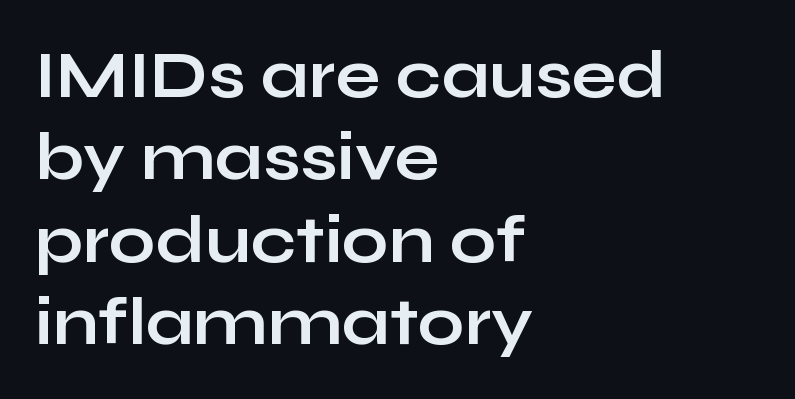
{"serif": "no", "italic": "no", "bold": "yes", "weight": "bold", "width": "wide", "stroke_contrast": "low", "x_height": "medium", "monospaced": "no", "underline": "no", "align": "left", "line_spacing": "normal", "line_spacing_ratio": 1.25, "letter_spacing": "normal", "letter_spacing_em": 0.0, "glyph_px": 66}
